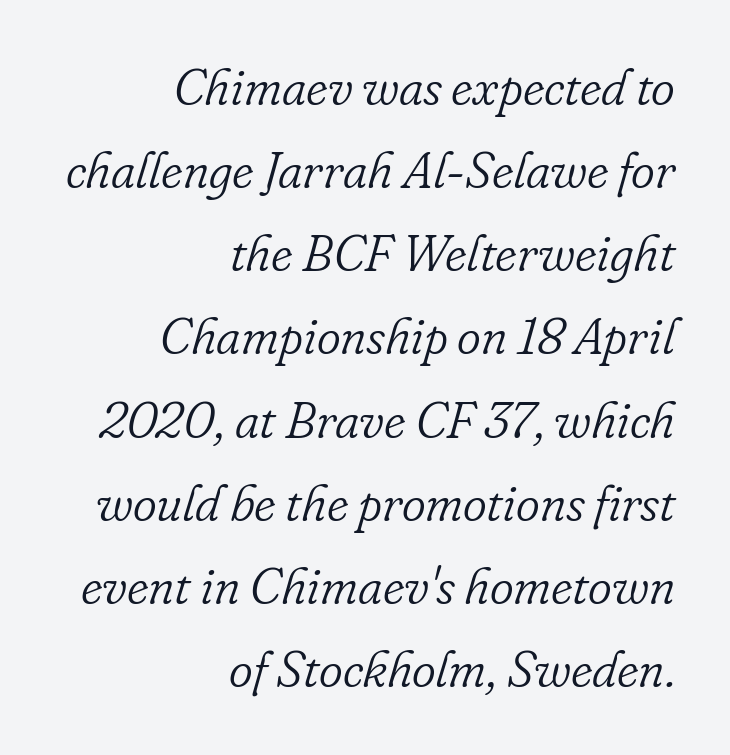
The image shows 51 px light serif type, italic (leaning right); set right-aligned, normal line spacing (1.63x), normal letter spacing, not underlined; low stroke contrast and a small x-height.
